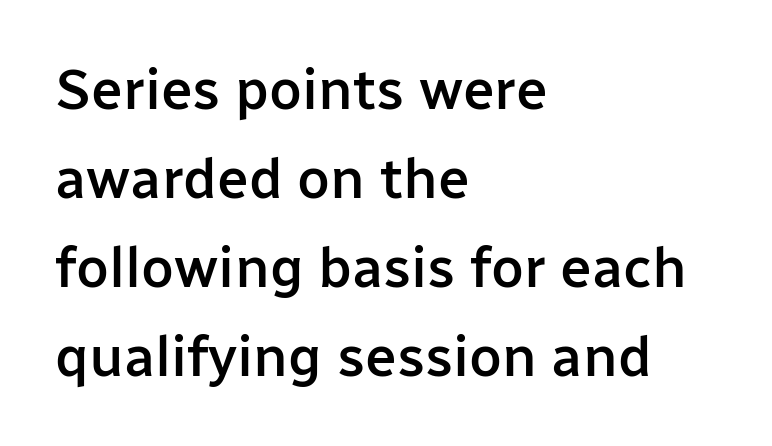
{"serif": "no", "italic": "no", "bold": "semi", "weight": "semibold", "width": "normal", "stroke_contrast": "low", "x_height": "medium", "monospaced": "no", "underline": "no", "align": "left", "line_spacing": "normal", "line_spacing_ratio": 1.56, "letter_spacing": "normal", "letter_spacing_em": 0.0, "glyph_px": 57}
